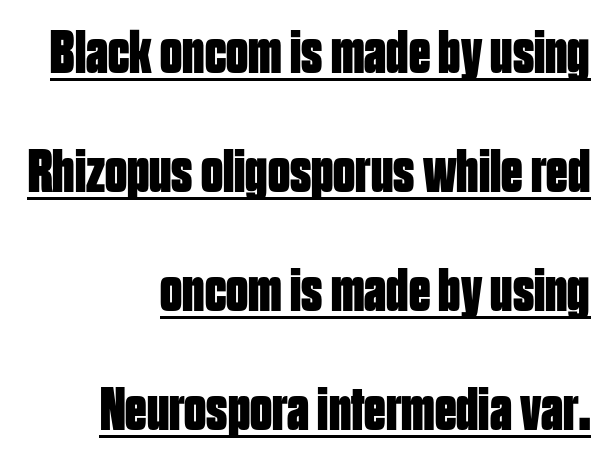
Q: Is the text bold? A: Yes.
Q: Is the text italic (slanted)? A: No, it is upright.
Q: Is the typeface a serif or a sans-serif typeface? A: Sans-serif.
Q: Is the text underlined? A: Yes.
Q: How is the paragraph aligned? A: Right-aligned.
Q: Is the spacing between letters normal or unusually wide? A: Normal.
Q: Is the spacing between lines tight, normal or loose? A: Loose.
Q: Width (condensed, normal, or wide)? A: Condensed.
Q: Stroke contrast? A: Low.
Q: x-height? A: Large.
Q: Monospaced? A: No.
